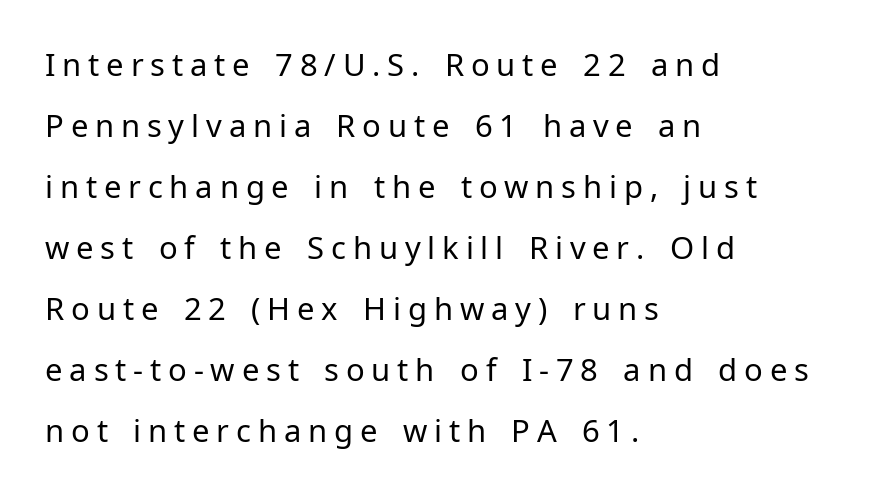
Q: Is the text bold? A: No.
Q: Is the text italic (slanted)? A: No, it is upright.
Q: Is the typeface a serif or a sans-serif typeface? A: Sans-serif.
Q: Is the text underlined? A: No.
Q: How is the paragraph aligned? A: Left-aligned.
Q: Is the spacing between letters normal or unusually wide? A: Unusually wide.
Q: Is the spacing between lines tight, normal or loose? A: Loose.
Q: Width (condensed, normal, or wide)? A: Normal.
Q: Stroke contrast? A: Low.
Q: x-height? A: Medium.
Q: Monospaced? A: No.
